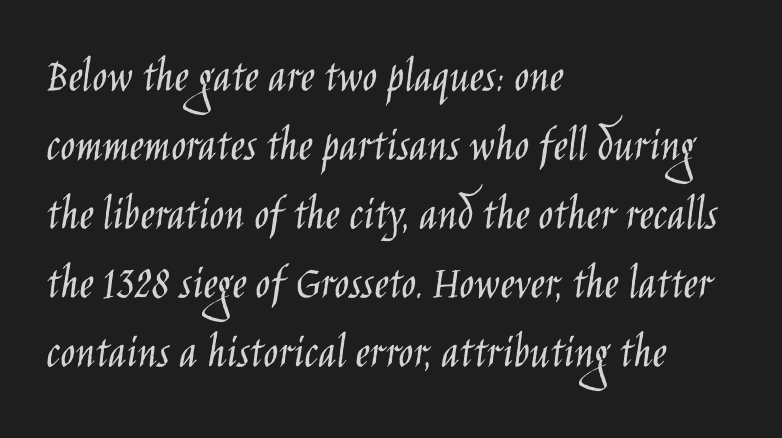
This sample is left-justified, so line endings fall wherever the words run out. Honestly, there is no underline to notice here at all. Stem width sits at or under what a default text font uses. The rows are spaced the way most documents space them.
